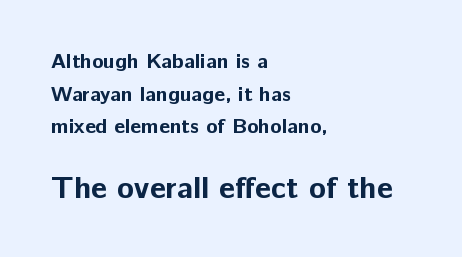
The image shows 31 px bold sans-serif type, upright; set left-aligned, normal line spacing (1.55x), normal letter spacing, not underlined; the second (bottom) block is 1.48x larger; low stroke contrast and a medium x-height.
